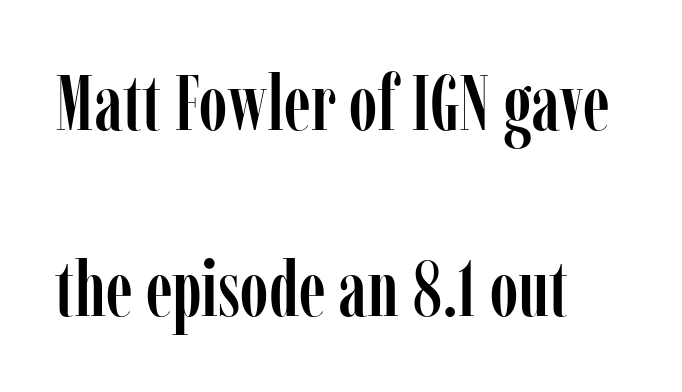
Q: Is the text italic (slanted)? A: No, it is upright.
Q: Is the typeface a serif or a sans-serif typeface? A: Serif.
Q: Is the text underlined? A: No.
Q: How is the paragraph aligned? A: Left-aligned.
Q: Is the spacing between letters normal or unusually wide? A: Normal.
Q: Is the spacing between lines tight, normal or loose? A: Loose.
Q: Width (condensed, normal, or wide)? A: Condensed.
Q: Stroke contrast? A: Low.
Q: x-height? A: Medium.
Q: Monospaced? A: No.
